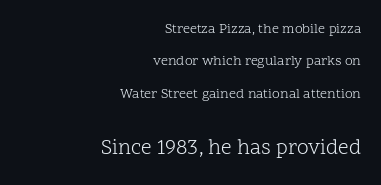
A great deal of white space separates one row of letters from the next. This sample is right-justified, so line beginnings fall wherever the words allow. The gaps between neighbouring characters are ordinary and unremarkable. Note: smaller setting up top, larger setting below. You can tell it's not italic because the verticals are truly vertical. Nothing heavy about these letters — not bold at all.
